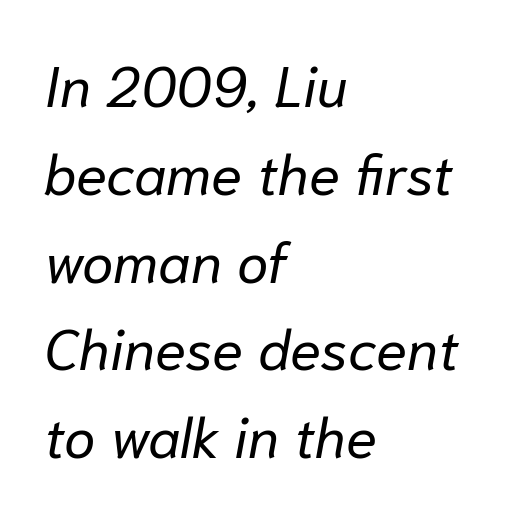
{"italic": "yes", "lean": "right", "slant_degrees": 10, "bold": "no", "weight": "regular", "width": "normal", "stroke_contrast": "low", "x_height": "medium", "monospaced": "no", "underline": "no", "align": "left", "line_spacing": "normal", "line_spacing_ratio": 1.54, "letter_spacing": "normal", "letter_spacing_em": 0.0, "glyph_px": 57}
